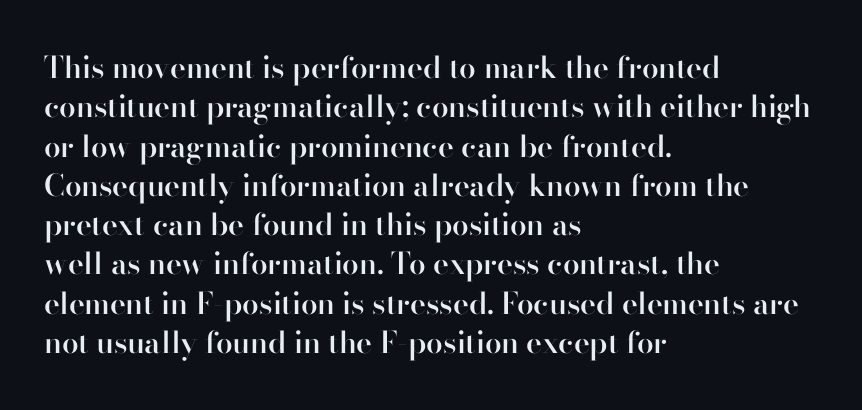
These lines are set flush left with a ragged right edge. Unlike italic type, these characters show no tilt at all. Has an underline been added? It has not. The face used here is a sans, in the tradition of grotesques and geometrics.
